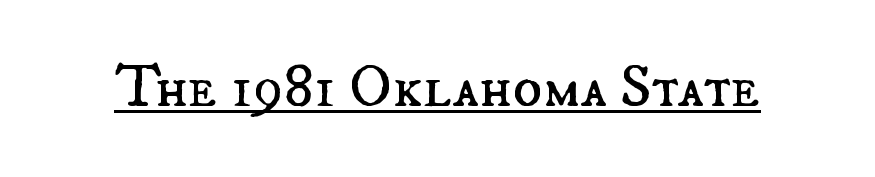
The image shows 61 px regular-weight type, upright; set normal letter spacing, underlined; medium stroke contrast and a small x-height.
